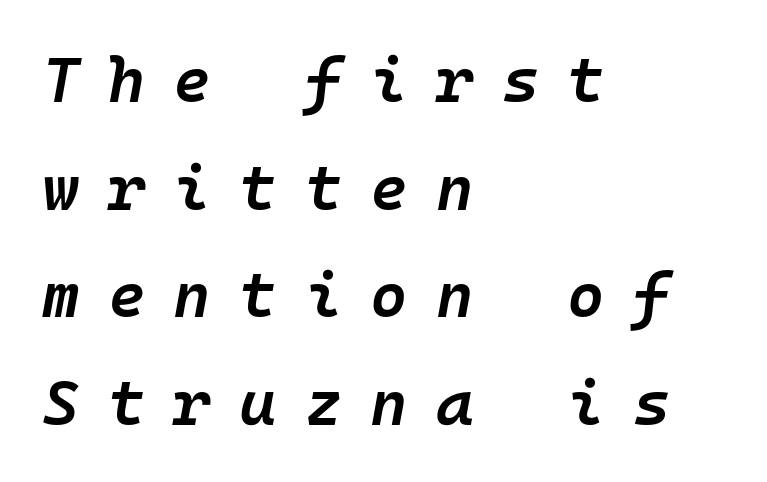
The area under the type is left untouched. The line texture is sparse and dotted thanks to wide tracking. Leftover space on each line is placed entirely after the last word. Looking at the ascenders, they clearly lean.
